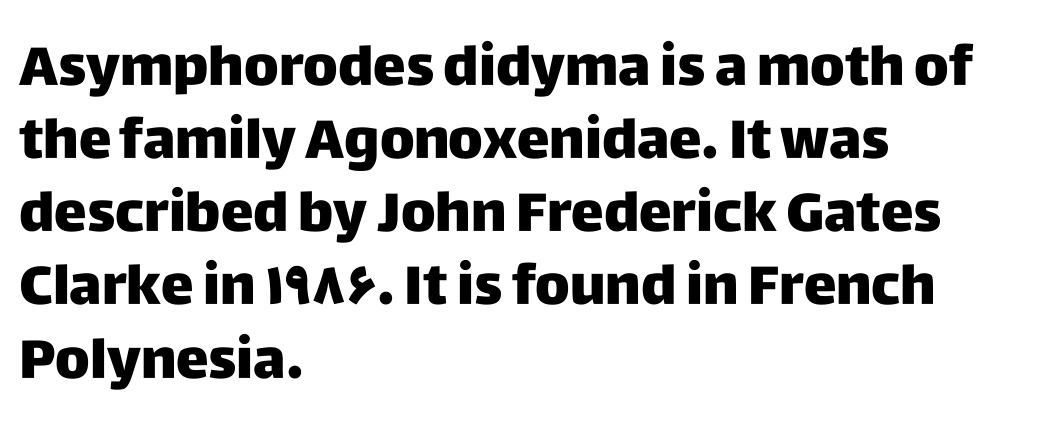
Q: Is the text italic (slanted)? A: No, it is upright.
Q: Is the typeface a serif or a sans-serif typeface? A: Sans-serif.
Q: Is the text underlined? A: No.
Q: How is the paragraph aligned? A: Left-aligned.
Q: Is the spacing between letters normal or unusually wide? A: Normal.
Q: Is the spacing between lines tight, normal or loose? A: Normal.
Q: Width (condensed, normal, or wide)? A: Normal.
Q: Stroke contrast? A: Low.
Q: x-height? A: Large.
Q: Monospaced? A: No.
